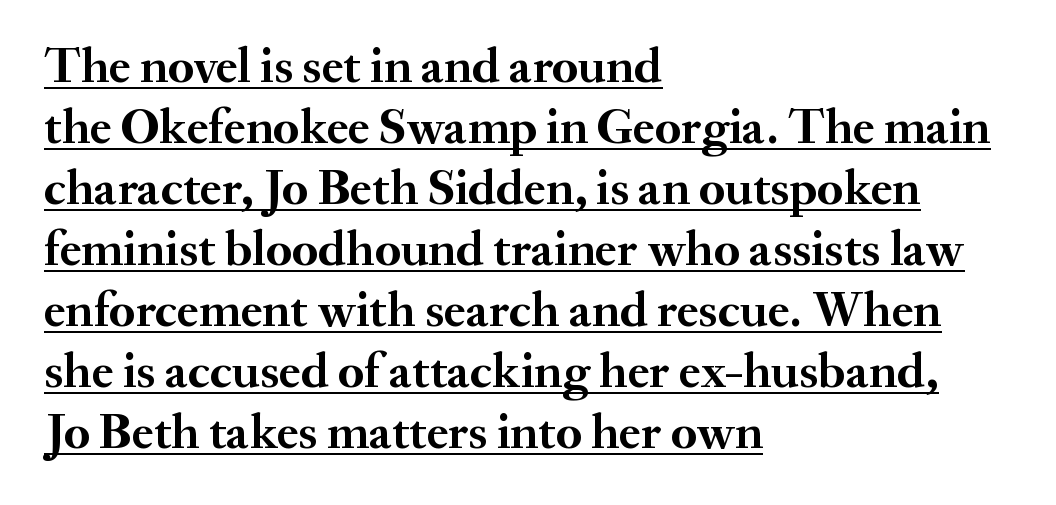
Compared with a centered layout, this one pins lines to the left instead. The typeface chosen for these lines features serifs. You could not count columns in this text — the font is proportionally spaced. Look at the stroke-to-counter ratio: heavy, a bold. You can see a thin bar hugging the bottom of the glyphs. A typesetter would mark this as roman, not italic.
